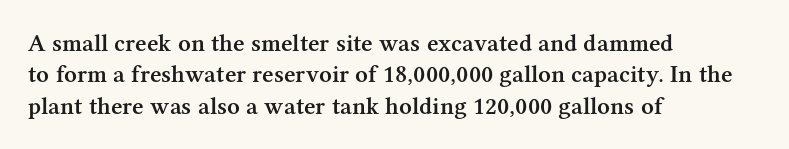
{"italic": "no", "bold": "semi", "underline": "no", "align": "left", "line_spacing": "normal", "line_spacing_ratio": 1.26, "letter_spacing": "normal", "letter_spacing_em": 0.0, "glyph_px": 25}
